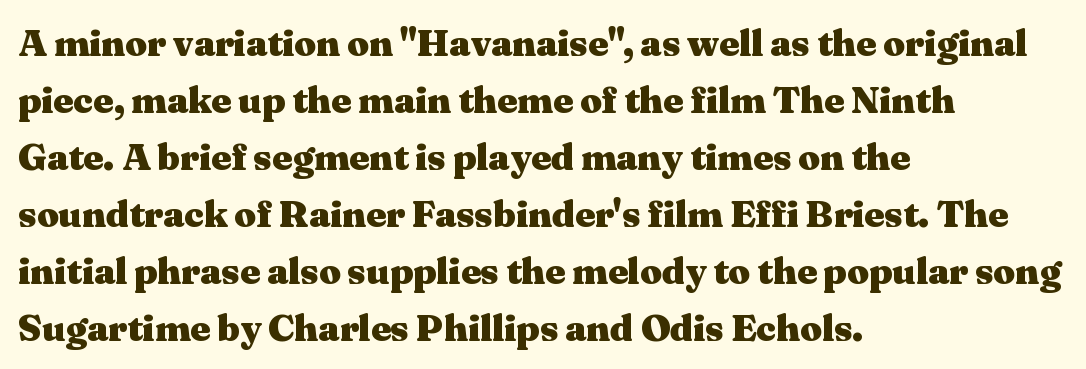
The rendering uses natural spacing where letterforms have individual widths. The glyphs in this specimen are seriffed. Teacher's note: observe the even left margin — that is flush-left alignment. You can tell it's not italic because the verticals are truly vertical. This rendering leaves character spacing at its baseline value.
